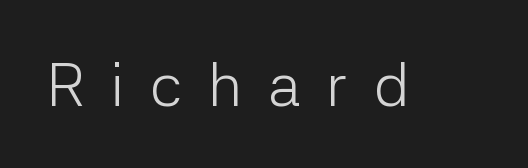
Display-style spreading of the glyphs; the letterfit is very open. Designer's note — italics off, roman on. This sample has the flowing, uneven cadence of proportional lettering. Stems here are at most as thick as an everyday book face. This sample uses a sans-serif face. Plain, unruled lines of type.
